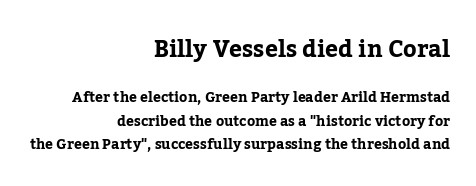
Horizontal bands of white between lines are of average thickness. Note: larger setting up top, smaller setting below. Horizontal alignment here is rightward, an uncommon choice for prose. Has an underline been added? It has not. Italic? Not at all — the glyphs are vertical. These lines keep a tight, regular rhythm from letter to letter.
